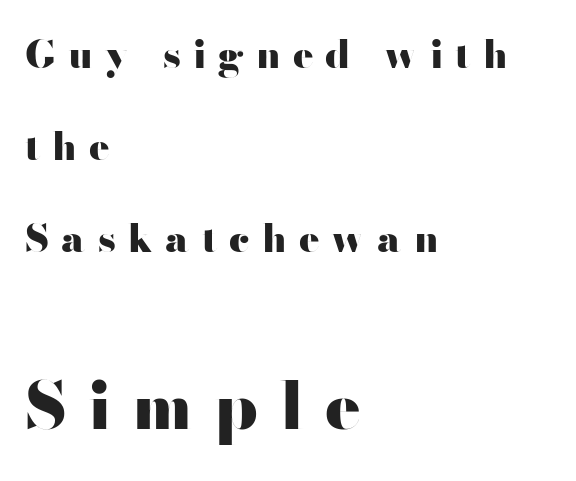
The image shows 66 px heavy, wide type, upright; set left-aligned, loose line spacing (2.42x), unusually wide letter spacing (+0.32 em), not underlined; the second (bottom) block is 1.74x larger; high stroke contrast and a small x-height.
